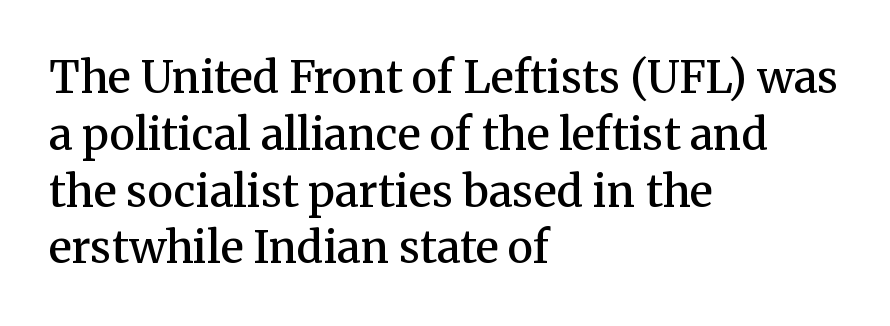
Q: Is the text bold? A: Semi-bold.
Q: Is the text italic (slanted)? A: No, it is upright.
Q: Is the typeface a serif or a sans-serif typeface? A: Serif.
Q: Is the text underlined? A: No.
Q: How is the paragraph aligned? A: Left-aligned.
Q: Is the spacing between letters normal or unusually wide? A: Normal.
Q: Is the spacing between lines tight, normal or loose? A: Normal.
Q: Width (condensed, normal, or wide)? A: Normal.
Q: Stroke contrast? A: Medium.
Q: x-height? A: Medium.
Q: Monospaced? A: No.
